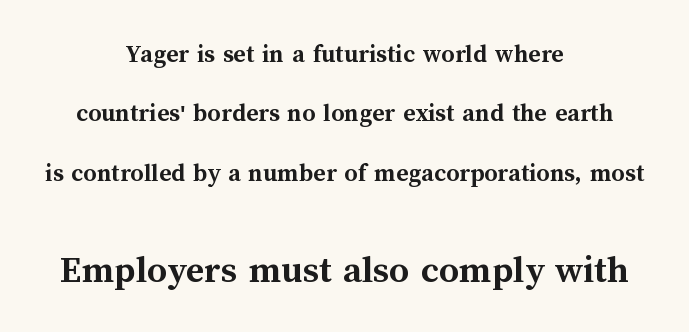
The glyphs have the mass of a bold cut. These lines were composed using upright roman letters. The setting favours the middle, as headings and verse often do. Compare the two chunks: the lower has the greater cap height. Compared with typical body copy, the letter spacing here is the same. The specimen omits any rule beneath the text block's lines.
